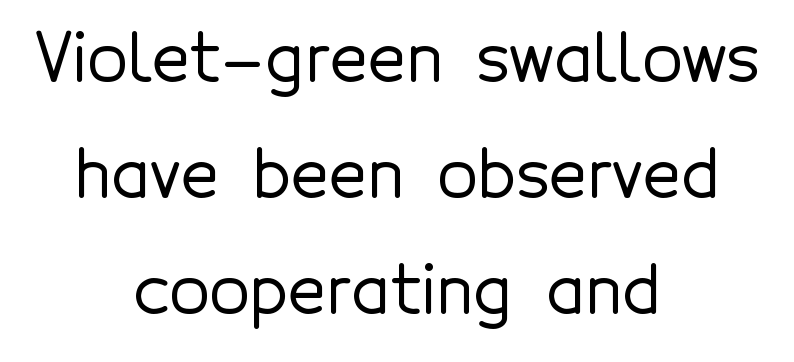
The image shows 66 px sans-serif type, upright; set centered, line spacing 1.76x, normal letter spacing, not underlined; a medium x-height.
